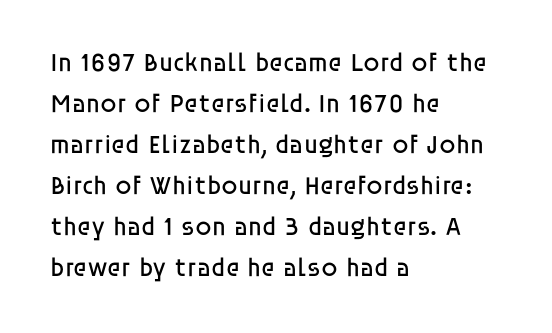
Q: Is the text bold? A: No.
Q: Is the text italic (slanted)? A: No, it is upright.
Q: Is the text underlined? A: No.
Q: How is the paragraph aligned? A: Left-aligned.
Q: Is the spacing between letters normal or unusually wide? A: Normal.
Q: Is the spacing between lines tight, normal or loose? A: Normal.
